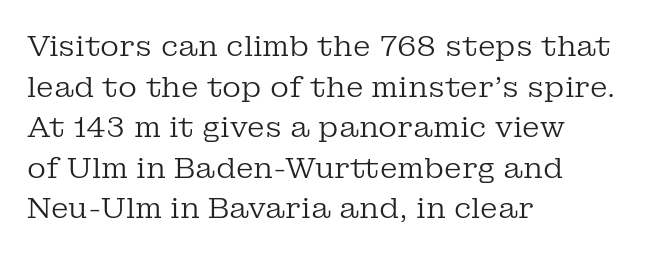
Q: Is the text bold? A: No.
Q: Is the text italic (slanted)? A: No, it is upright.
Q: Is the typeface a serif or a sans-serif typeface? A: Serif.
Q: Is the text underlined? A: No.
Q: How is the paragraph aligned? A: Left-aligned.
Q: Is the spacing between letters normal or unusually wide? A: Normal.
Q: Is the spacing between lines tight, normal or loose? A: Normal.
Q: Width (condensed, normal, or wide)? A: Normal.
Q: Stroke contrast? A: Low.
Q: x-height? A: Medium.
Q: Monospaced? A: No.
